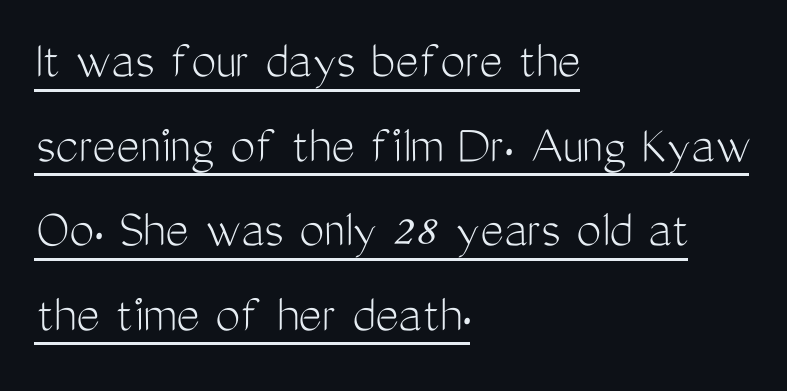
Do the characters align in a grid? No, the font is proportional. This is not heavy type; no bold has been used. Is there an underline? Yes — a line sits under the letters. Unlike a traditional serif, this face leaves its strokes unadorned.
